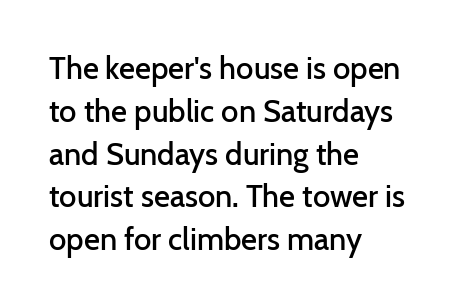
Q: Is the text bold? A: Semi-bold.
Q: Is the text italic (slanted)? A: No, it is upright.
Q: Is the typeface a serif or a sans-serif typeface? A: Sans-serif.
Q: Is the text underlined? A: No.
Q: How is the paragraph aligned? A: Left-aligned.
Q: Is the spacing between letters normal or unusually wide? A: Normal.
Q: Is the spacing between lines tight, normal or loose? A: Normal.
Q: Width (condensed, normal, or wide)? A: Normal.
Q: Stroke contrast? A: Low.
Q: x-height? A: Medium.
Q: Monospaced? A: No.
